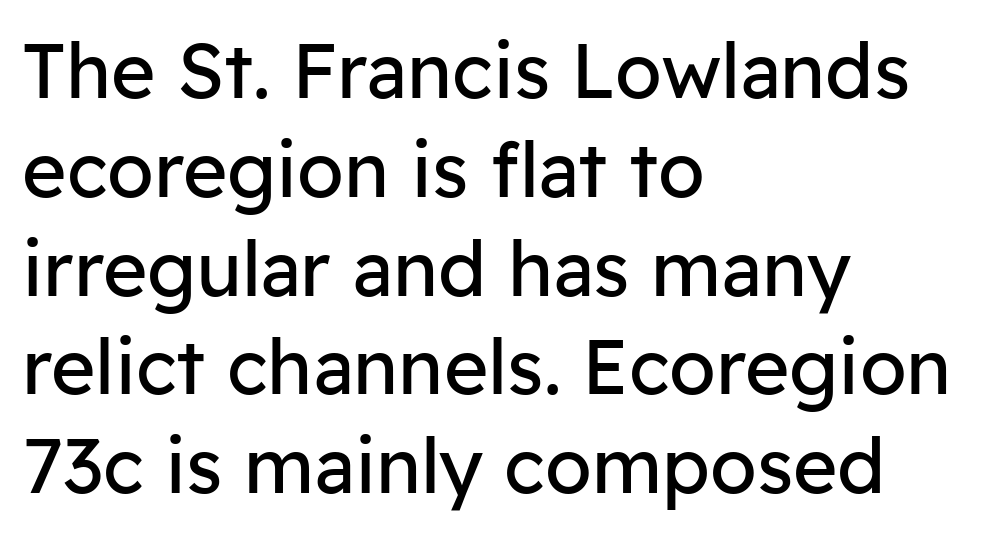
Q: Is the text bold? A: No.
Q: Is the text italic (slanted)? A: No, it is upright.
Q: Is the typeface a serif or a sans-serif typeface? A: Sans-serif.
Q: Is the text underlined? A: No.
Q: How is the paragraph aligned? A: Left-aligned.
Q: Is the spacing between letters normal or unusually wide? A: Normal.
Q: Is the spacing between lines tight, normal or loose? A: Normal.
Q: Width (condensed, normal, or wide)? A: Normal.
Q: Stroke contrast? A: Low.
Q: x-height? A: Medium.
Q: Monospaced? A: No.
